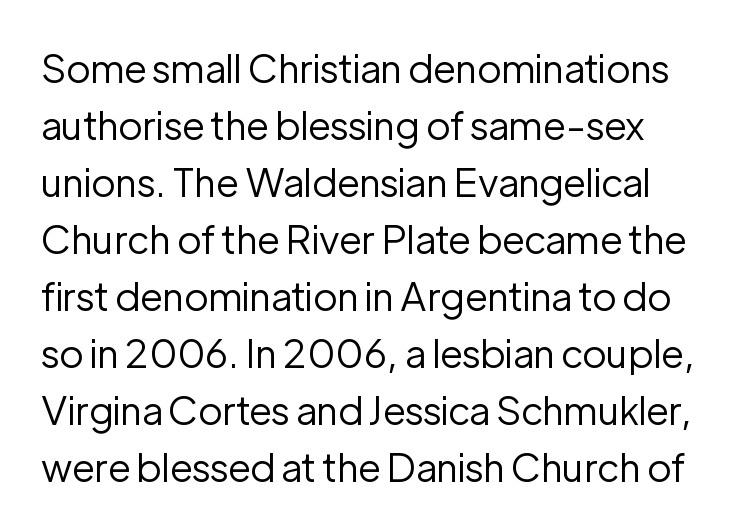
Q: Is the text bold? A: No.
Q: Is the text italic (slanted)? A: No, it is upright.
Q: Is the typeface a serif or a sans-serif typeface? A: Sans-serif.
Q: Is the text underlined? A: No.
Q: Is the spacing between letters normal or unusually wide? A: Normal.
Q: Is the spacing between lines tight, normal or loose? A: Normal.
Q: Width (condensed, normal, or wide)? A: Normal.
Q: Stroke contrast? A: Low.
Q: x-height? A: Medium.
Q: Monospaced? A: No.
